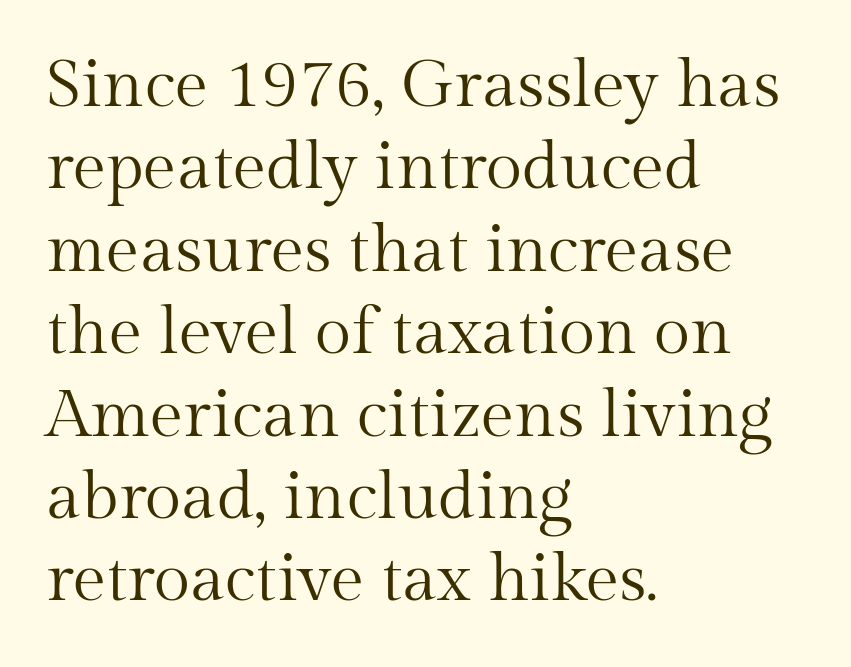
Q: Is the text bold? A: No.
Q: Is the text italic (slanted)? A: No, it is upright.
Q: Is the typeface a serif or a sans-serif typeface? A: Serif.
Q: Is the text underlined? A: No.
Q: How is the paragraph aligned? A: Left-aligned.
Q: Is the spacing between letters normal or unusually wide? A: Normal.
Q: Width (condensed, normal, or wide)? A: Normal.
Q: Stroke contrast? A: Medium.
Q: x-height? A: Medium.
Q: Monospaced? A: No.
